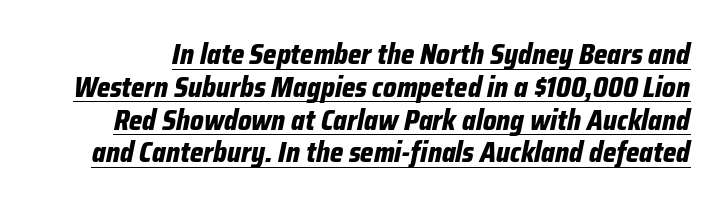
The lettering is marked with a stroke running underneath it. Is the type bold? Yes — the strokes are clearly thick and heavy. The font's italic variant was chosen for this text. The passage shown is typed in a proportional face where columns would drift.
